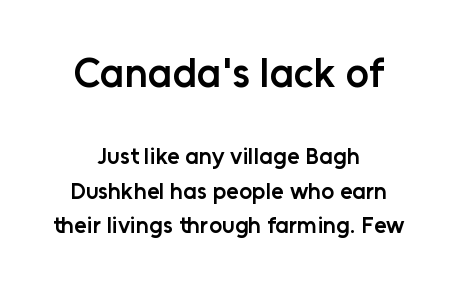
Spacing verdict: proportional, widths tailored to each character. Does the bottom block carry the larger type? No, the top block does. Here the glyphs are tracked normally, forming tight word shapes. The whitespace from short lines is split evenly between both sides.
